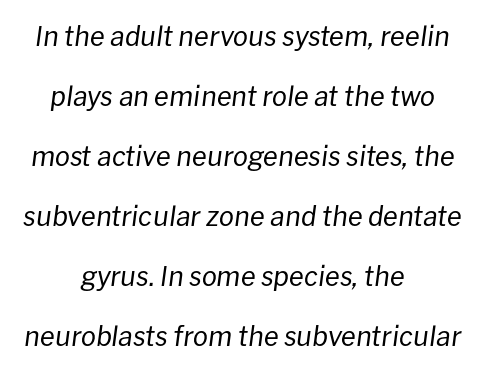
Q: Is the text bold? A: No.
Q: Is the text italic (slanted)? A: Yes, it leans right by about 8 degrees.
Q: Is the text underlined? A: No.
Q: How is the paragraph aligned? A: Centered.
Q: Is the spacing between letters normal or unusually wide? A: Normal.
Q: Is the spacing between lines tight, normal or loose? A: Loose.
